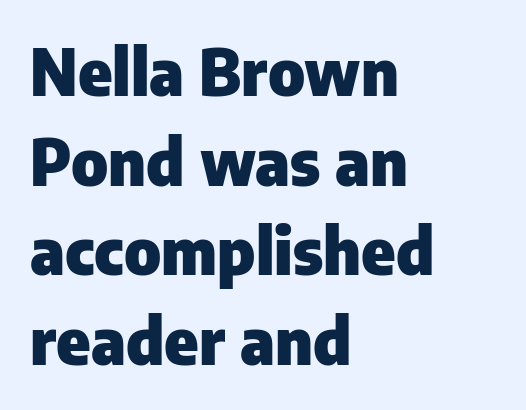
Tracking value appears to be zero — textbook default spacing. Do the letters lean? They stand straight. Words float on clear page, feet unadorned. A normal amount of white space separates one row of letters from the next. Plenty of ink on the page — the face is bold. Each letter keeps its own natural width here, so spacing adapts to shape.
